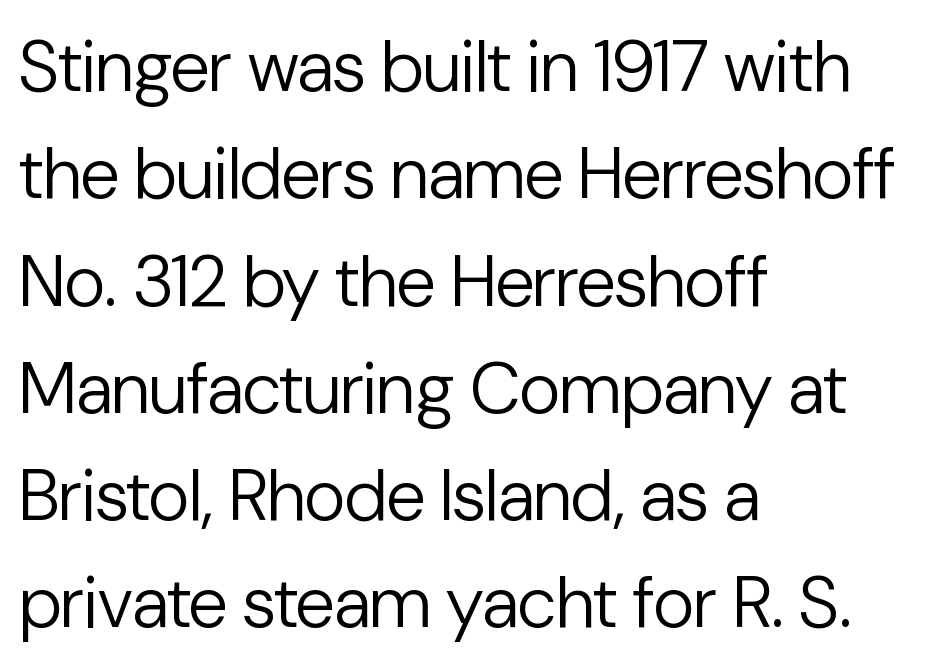
The image shows 72 px regular-weight sans-serif type, upright; set left-aligned, normal line spacing (1.49x), normal letter spacing, not underlined; low stroke contrast and a medium x-height.
